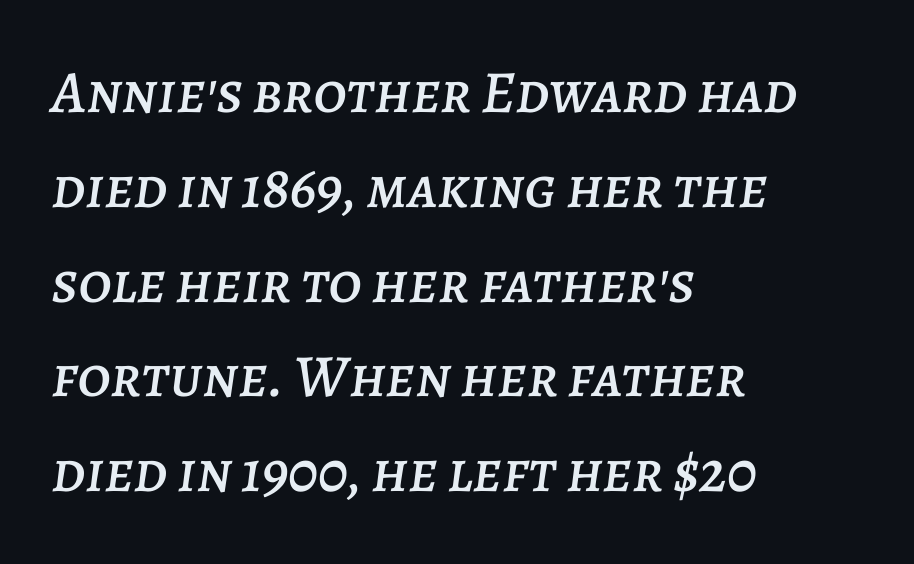
{"italic": "yes", "lean": "right", "slant_degrees": 7, "width": "normal", "stroke_contrast": "low", "x_height": "large", "monospaced": "no", "underline": "no", "align": "left", "line_spacing": "normal", "line_spacing_ratio": 1.58, "letter_spacing": "normal", "letter_spacing_em": 0.0, "glyph_px": 60}
